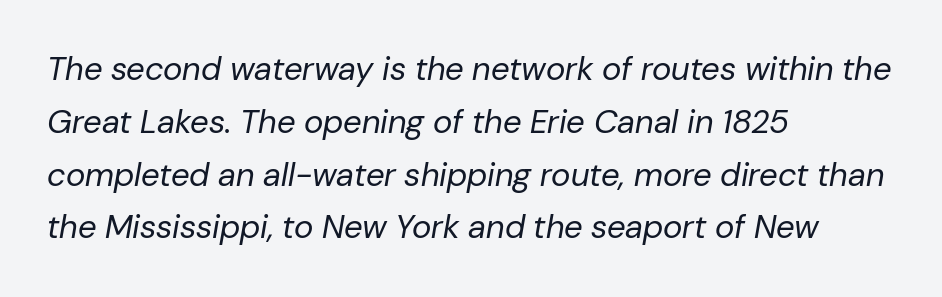
The image shows 33 px regular-weight type, italic (leaning right); set left-aligned, normal line spacing (1.6x), normal letter spacing, not underlined; low stroke contrast and a medium x-height.
